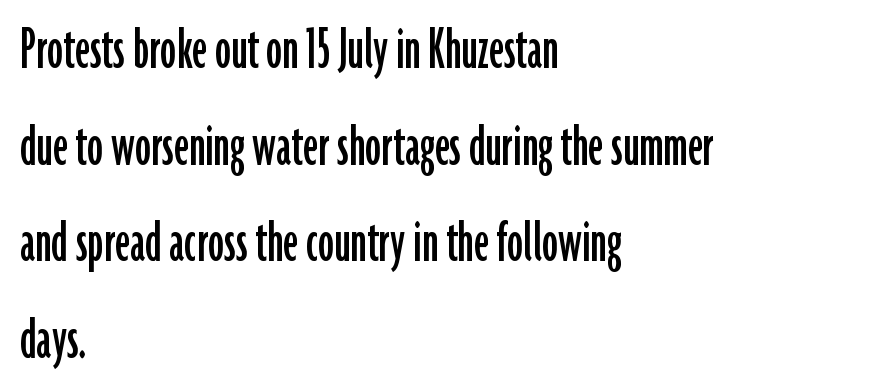
The image shows 64 px condensed sans-serif type, upright; set left-aligned, normal line spacing (1.51x), normal letter spacing, not underlined; low stroke contrast and a medium x-height.
